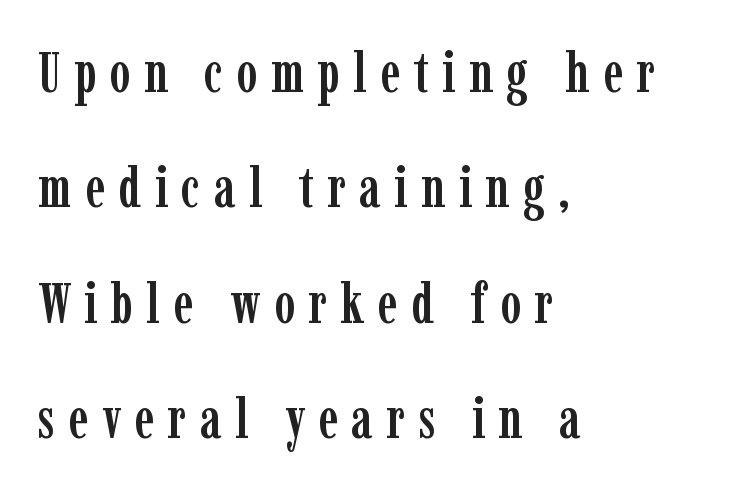
Compared with typical body copy, the letter spacing here is much looser. Italic? Not at all — the glyphs are vertical. Line starts are locked; line ends wander. Character widths vary here, with narrow letters taking less room than wide ones.
